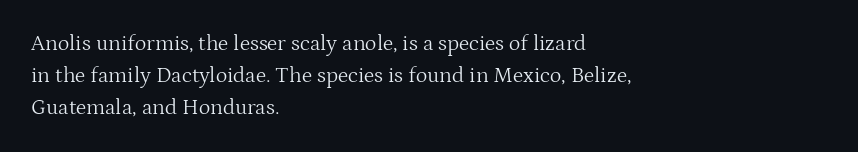
Q: Is the text bold? A: No.
Q: Is the text italic (slanted)? A: No, it is upright.
Q: Is the text underlined? A: No.
Q: How is the paragraph aligned? A: Left-aligned.
Q: Is the spacing between letters normal or unusually wide? A: Normal.
Q: Is the spacing between lines tight, normal or loose? A: Normal.
